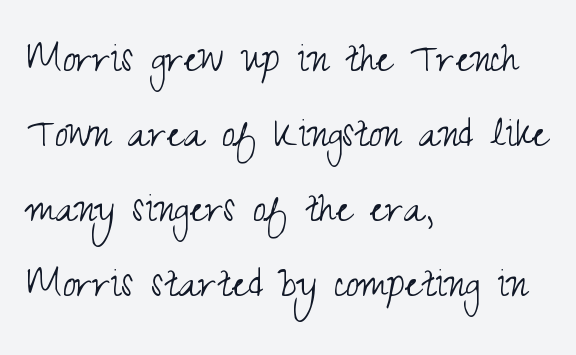
Decoration check: the copy has no underline. Does the type have serifs? No, each stem ends abruptly. Vertical spacing — default. Ordinary non-slanted type is in use. Does extra space separate the letters? No, they use regular spacing. Character widths vary here, with narrow letters taking less room than wide ones.
